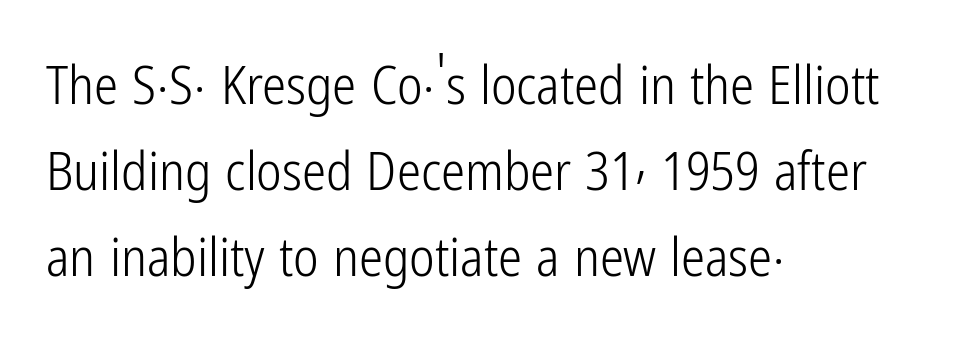
Quick note: not italic, upright. Horizontal alignment here is leftward, the default for most running prose. The rows are spaced the way most documents space them. Nothing unusual about the tracking: characters are spaced as the font intends.
